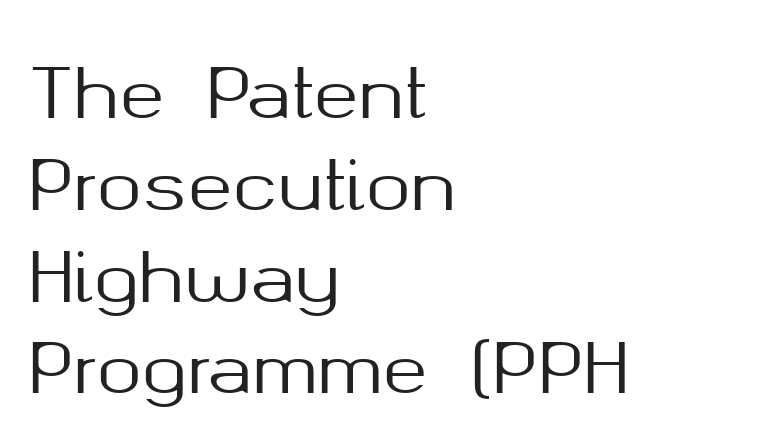
The lines in this sample share a left origin and differ only in where they stop. The rendering uses natural spacing where letterforms have individual widths. Check the space under the baseline: it is left empty. Grotesque or geometric, the face here clearly has no serifs.
